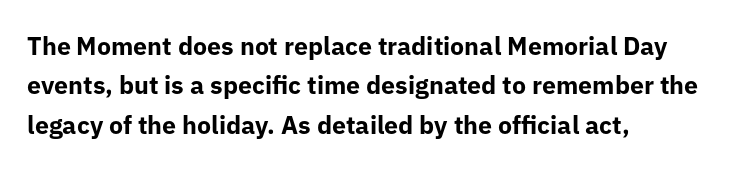
Evenly set lines give the paragraph a standard silhouette. Glance below the letters and you will spot only blank space. Typeset ragged right — the left edge is the straight one. This sample uses plain, unmodified letter spacing. Style check: upright. I'd describe the lettering as bold — thick and assertive.
